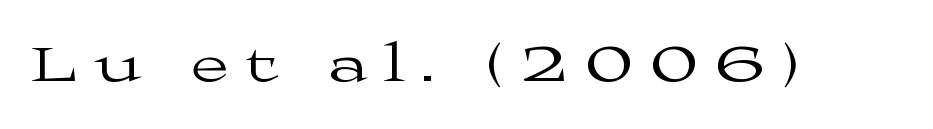
Quick note: underline off. The rendering shows small feet on the letterforms — a serif design. Weight: regular or lighter. Unlike italic type, these characters show no tilt at all. This sample uses expanded letter spacing, leaving extra air between glyphs. These lines are rendered in a variable-pitch font.
